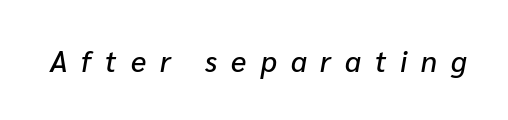
Q: Is the text italic (slanted)? A: Yes, it leans right by about 10 degrees.
Q: Is the text underlined? A: No.
Q: Is the spacing between letters normal or unusually wide? A: Unusually wide.
Q: Width (condensed, normal, or wide)? A: Normal.
Q: Stroke contrast? A: Low.
Q: x-height? A: Medium.
Q: Monospaced? A: No.
